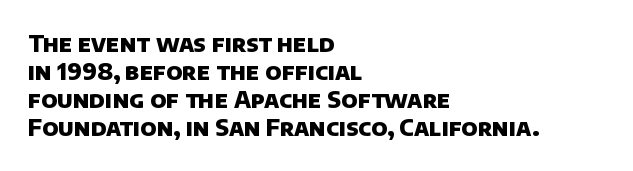
Q: Is the text bold? A: Yes.
Q: Is the text underlined? A: No.
Q: How is the paragraph aligned? A: Left-aligned.
Q: Is the spacing between letters normal or unusually wide? A: Normal.
